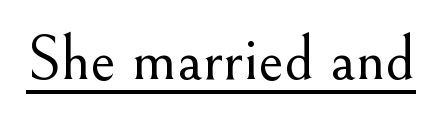
Q: Is the text bold? A: No.
Q: Is the text italic (slanted)? A: No, it is upright.
Q: Is the typeface a serif or a sans-serif typeface? A: Serif.
Q: Is the text underlined? A: Yes.
Q: Is the spacing between letters normal or unusually wide? A: Normal.
Q: Width (condensed, normal, or wide)? A: Normal.
Q: Stroke contrast? A: Medium.
Q: x-height? A: Small.
Q: Monospaced? A: No.
